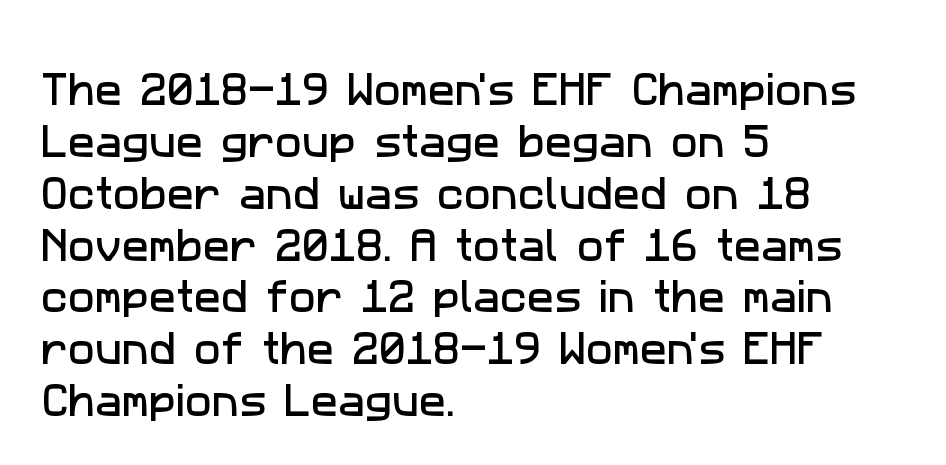
{"serif": "no", "width": "normal", "stroke_contrast": "low", "x_height": "medium", "monospaced": "no", "underline": "no", "align": "left", "line_spacing": "normal", "line_spacing_ratio": 1.44, "letter_spacing": "normal", "letter_spacing_em": 0.0, "glyph_px": 36}
